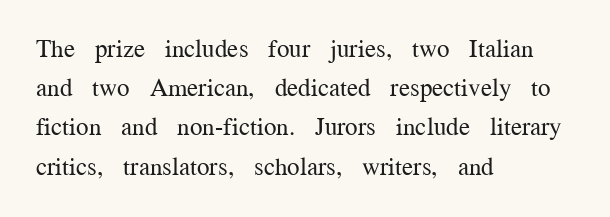
{"italic": "no", "bold": "no", "underline": "no", "align": "left", "line_spacing": "normal", "line_spacing_ratio": 1.57, "letter_spacing": "normal", "letter_spacing_em": 0.0, "glyph_px": 25}
